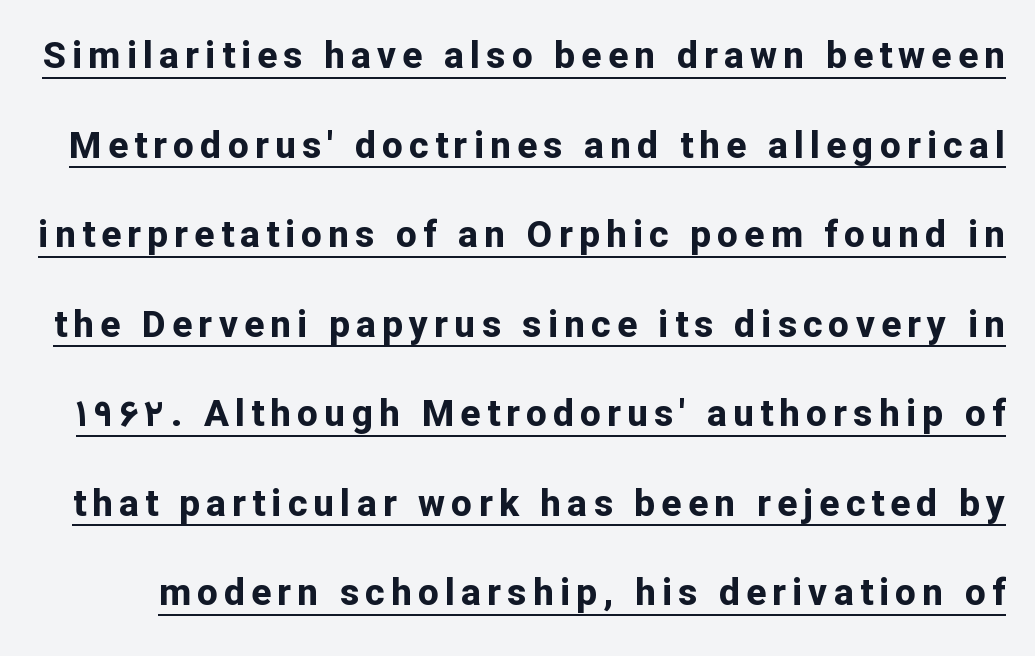
{"serif": "no", "italic": "no", "bold": "yes", "weight": "bold", "width": "normal", "stroke_contrast": "low", "x_height": "medium", "monospaced": "no", "underline": "yes", "line_spacing": "loose", "line_spacing_ratio": 2.42, "glyph_px": 37}
